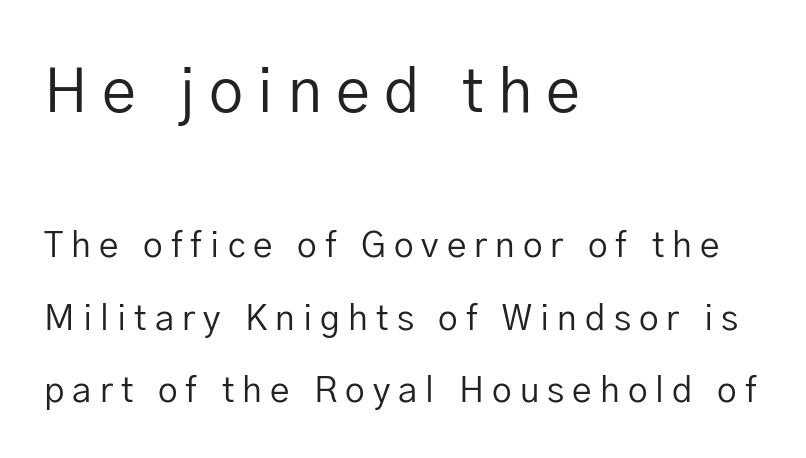
Q: Is the text bold? A: No.
Q: Is the text italic (slanted)? A: No, it is upright.
Q: Is the typeface a serif or a sans-serif typeface? A: Sans-serif.
Q: Is the text underlined? A: No.
Q: How is the paragraph aligned? A: Left-aligned.
Q: Is the spacing between letters normal or unusually wide? A: Unusually wide.
Q: Is the spacing between lines tight, normal or loose? A: Loose.
Q: Which block of text is set in a larger size, the first (top) or the second (bottom)? A: The first (top) one.
Q: Width (condensed, normal, or wide)? A: Normal.
Q: Stroke contrast? A: Low.
Q: x-height? A: Medium.
Q: Monospaced? A: No.
